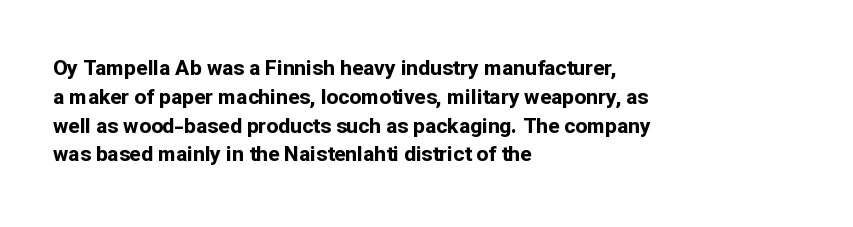
Q: Is the text bold? A: Yes.
Q: Is the text italic (slanted)? A: No, it is upright.
Q: Is the text underlined? A: No.
Q: How is the paragraph aligned? A: Left-aligned.
Q: Is the spacing between letters normal or unusually wide? A: Normal.
Q: Is the spacing between lines tight, normal or loose? A: Normal.
